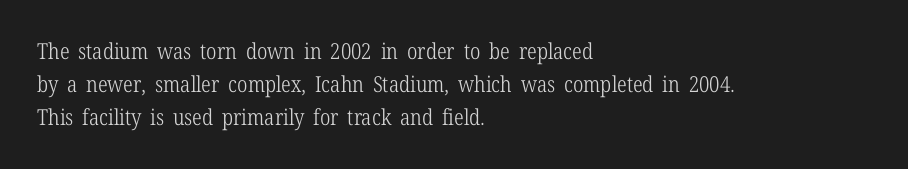
The image shows 22 px text type, upright; set left-aligned, normal line spacing (1.49x), normal letter spacing, not underlined.
